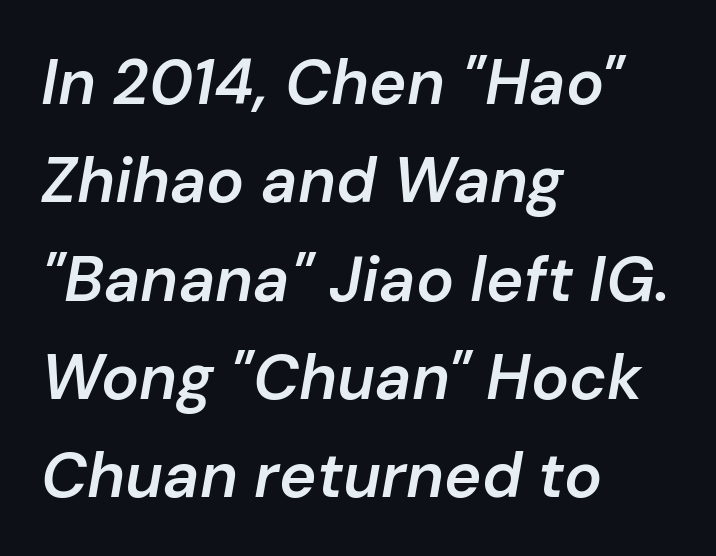
The image shows 63 px semibold type, italic (leaning right); set left-aligned, normal line spacing (1.56x), normal letter spacing, not underlined; low stroke contrast and a medium x-height.
